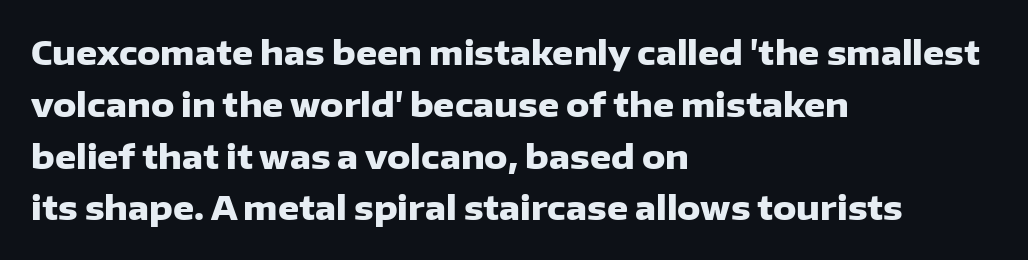
{"serif": "no", "italic": "no", "bold": "yes", "weight": "heavy", "width": "normal", "stroke_contrast": "low", "x_height": "medium", "monospaced": "no", "underline": "no", "align": "left", "line_spacing": "normal", "line_spacing_ratio": 1.57, "letter_spacing": "normal", "letter_spacing_em": 0.0, "glyph_px": 33}
